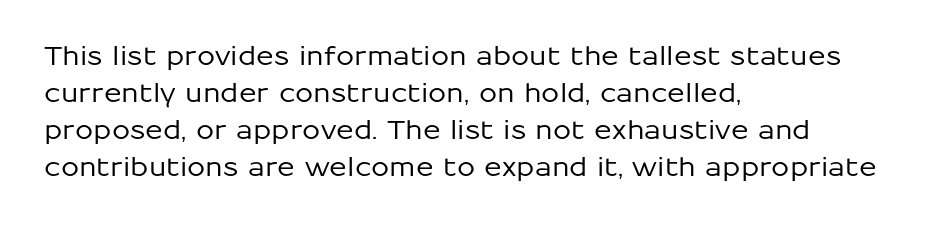
Q: Is the text italic (slanted)? A: No, it is upright.
Q: Is the text underlined? A: No.
Q: How is the paragraph aligned? A: Left-aligned.
Q: Is the spacing between letters normal or unusually wide? A: Normal.
Q: Is the spacing between lines tight, normal or loose? A: Normal.
